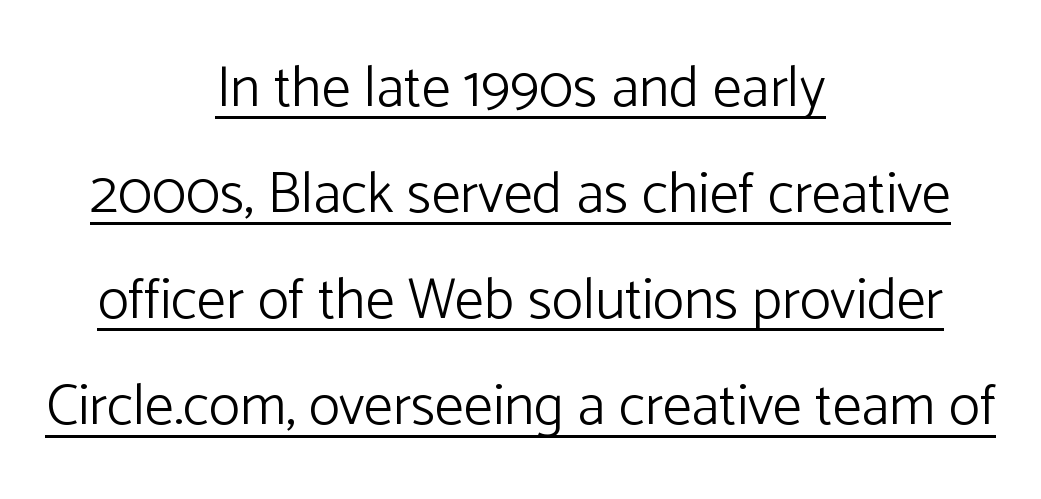
{"serif": "no", "italic": "no", "bold": "no", "weight": "light", "width": "normal", "stroke_contrast": "low", "x_height": "medium", "monospaced": "no", "underline": "yes", "align": "center", "line_spacing_ratio": 1.83, "letter_spacing": "normal", "letter_spacing_em": 0.0, "glyph_px": 58}
